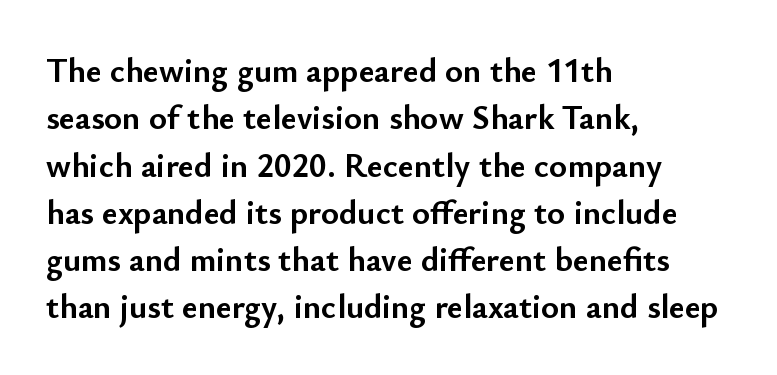
The image shows 34 px semibold sans-serif type, upright; set left-aligned, normal line spacing (1.39x), normal letter spacing, not underlined; low stroke contrast and a small x-height.
